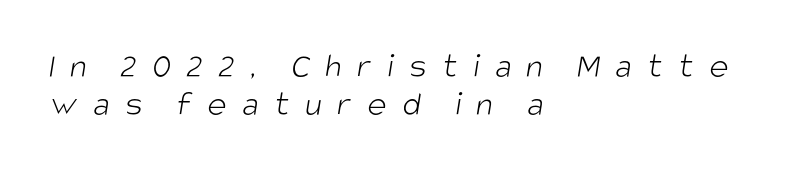
Q: Is the text bold? A: No.
Q: Is the typeface a serif or a sans-serif typeface? A: Sans-serif.
Q: Is the text underlined? A: No.
Q: How is the paragraph aligned? A: Left-aligned.
Q: Is the spacing between letters normal or unusually wide? A: Unusually wide.
Q: Is the spacing between lines tight, normal or loose? A: Tight.
Q: Width (condensed, normal, or wide)? A: Condensed.
Q: Stroke contrast? A: Low.
Q: x-height? A: Large.
Q: Monospaced? A: No.
